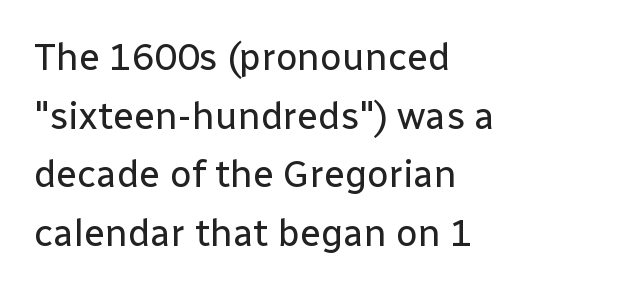
Is this a sans? Yes — the strokes have no serifs. Each letter keeps its own natural width here, so spacing adapts to shape. Unbolded letterforms with no extra heft. Every stem runs plumb, perpendicular to the baseline. The rendering keeps characters at their native spacing.
